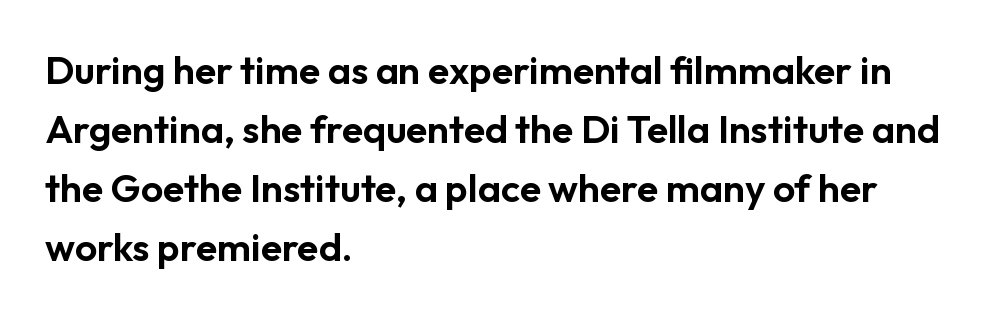
{"serif": "no", "italic": "no", "width": "normal", "stroke_contrast": "low", "x_height": "medium", "monospaced": "no", "underline": "no", "align": "left", "line_spacing": "normal", "line_spacing_ratio": 1.51, "letter_spacing": "normal", "letter_spacing_em": 0.0, "glyph_px": 39}
